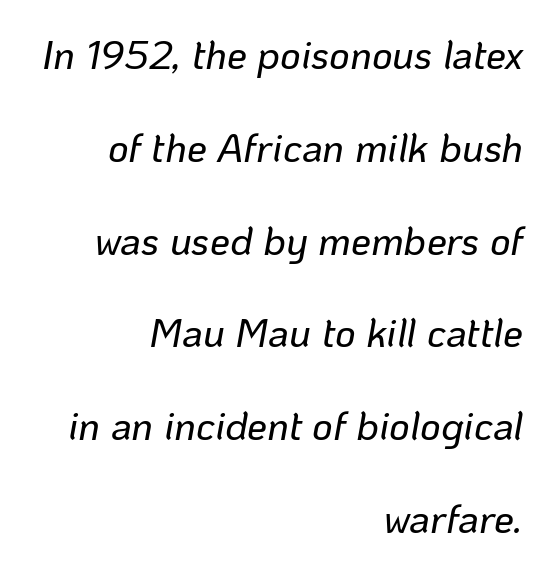
{"italic": "yes", "lean": "right", "slant_degrees": 10, "width": "normal", "stroke_contrast": "low", "x_height": "medium", "monospaced": "no", "underline": "no", "align": "right", "line_spacing": "loose", "line_spacing_ratio": 2.32, "letter_spacing": "normal", "letter_spacing_em": 0.0, "glyph_px": 40}
